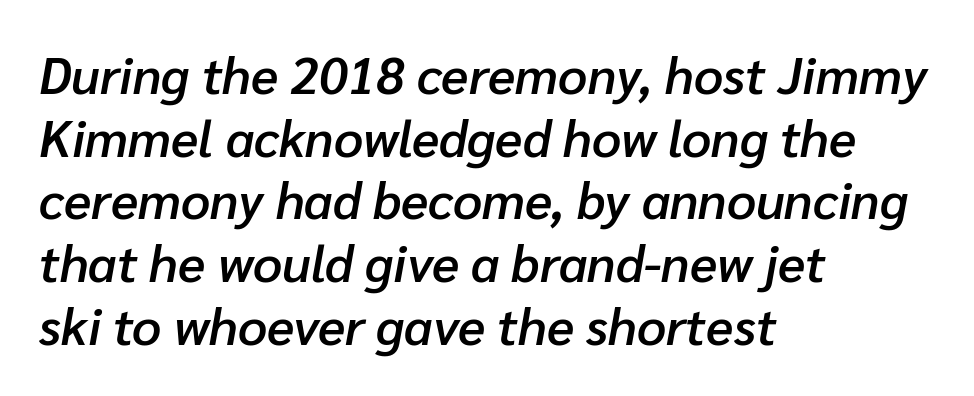
{"italic": "yes", "lean": "right", "slant_degrees": 10, "bold": "semi", "weight": "semibold", "width": "normal", "stroke_contrast": "low", "x_height": "medium", "monospaced": "no", "underline": "no", "align": "left", "line_spacing_ratio": 1.23, "letter_spacing": "normal", "letter_spacing_em": 0.0, "glyph_px": 51}
